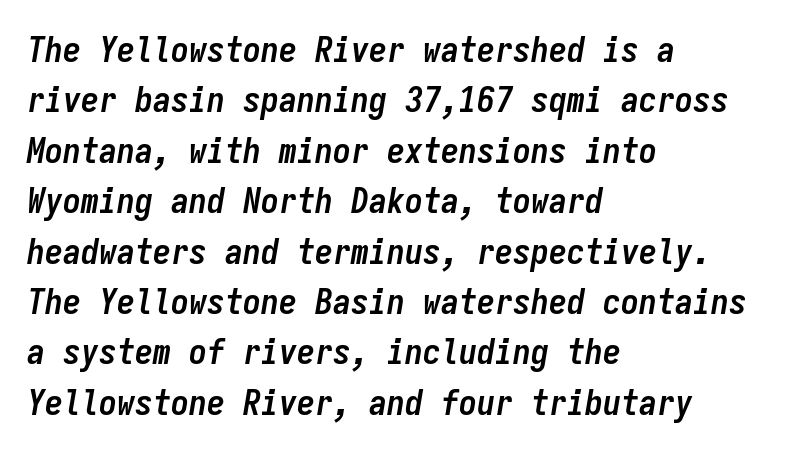
The image shows 36 px semibold, condensed type, italic (leaning right), monospaced; set left-aligned, normal line spacing (1.4x), normal letter spacing, not underlined; low stroke contrast and a medium x-height.
